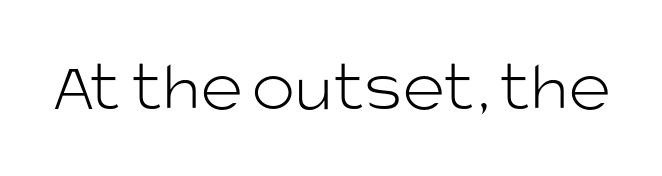
The image shows 73 px light sans-serif type, upright; set normal letter spacing, not underlined; low stroke contrast and a large x-height.
